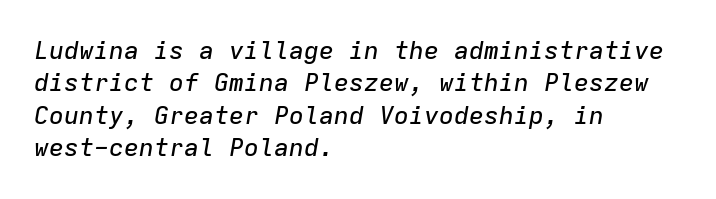
The image shows 25 px text type, italic (leaning right); set left-aligned, normal line spacing (1.3x), normal letter spacing, not underlined.
